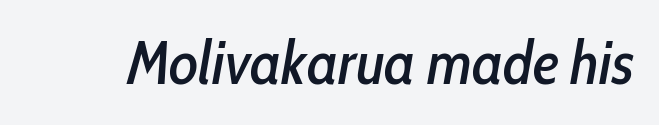
Students, note that the glyphs here touch the page at normal intervals. Note the varied advance widths — an 'i' is clearly narrower than an 'm'. The space directly below the letters is spotless. In terms of posture, this sample is oblique.
